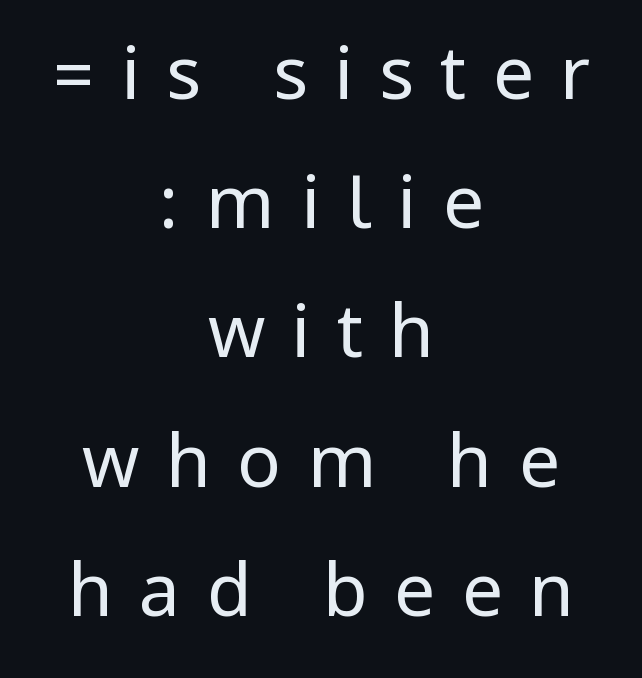
Q: Is the text bold? A: No.
Q: Is the text italic (slanted)? A: No, it is upright.
Q: Is the typeface a serif or a sans-serif typeface? A: Sans-serif.
Q: Is the text underlined? A: No.
Q: How is the paragraph aligned? A: Centered.
Q: Is the spacing between letters normal or unusually wide? A: Unusually wide.
Q: Width (condensed, normal, or wide)? A: Condensed.
Q: Stroke contrast? A: Low.
